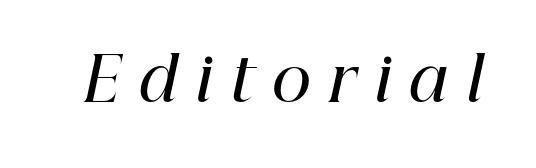
Q: Is the text bold? A: Semi-bold.
Q: Is the text italic (slanted)? A: Yes, it leans right by about 12 degrees.
Q: Is the typeface a serif or a sans-serif typeface? A: Serif.
Q: Is the text underlined? A: No.
Q: Is the spacing between letters normal or unusually wide? A: Unusually wide.
Q: Width (condensed, normal, or wide)? A: Normal.
Q: Stroke contrast? A: High.
Q: x-height? A: Medium.
Q: Monospaced? A: No.
